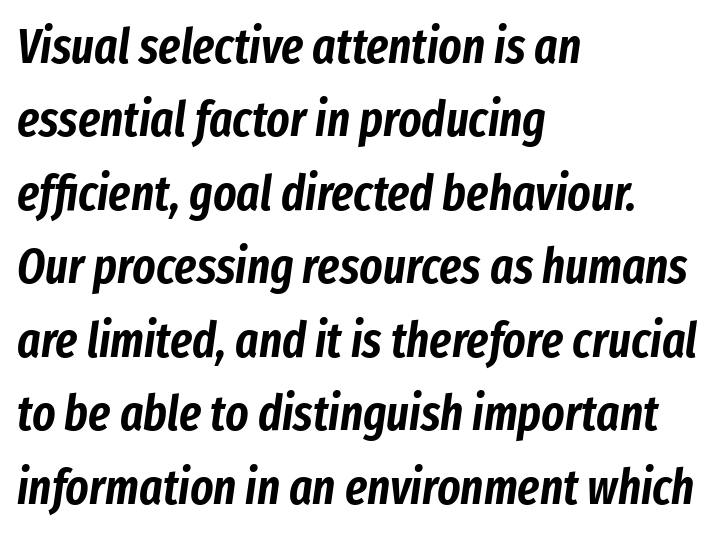
Q: Is the text italic (slanted)? A: Yes, it leans right by about 8 degrees.
Q: Is the text underlined? A: No.
Q: How is the paragraph aligned? A: Left-aligned.
Q: Is the spacing between letters normal or unusually wide? A: Normal.
Q: Is the spacing between lines tight, normal or loose? A: Normal.
Q: Width (condensed, normal, or wide)? A: Condensed.
Q: Stroke contrast? A: Low.
Q: x-height? A: Medium.
Q: Monospaced? A: No.
